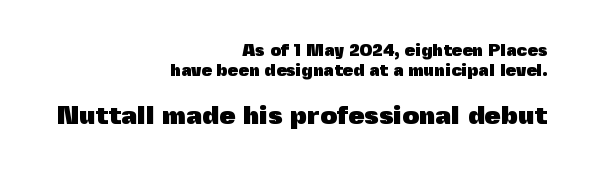
The image shows 26 px bold type, upright; set right-aligned, line spacing 1.18x, normal letter spacing, not underlined; the second (bottom) block is 1.53x larger.
